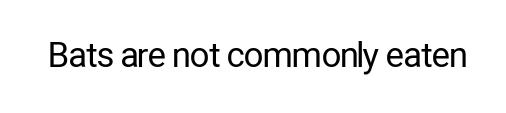
Does the type have serifs? No, each stem ends abruptly. This sample has the flowing, uneven cadence of proportional lettering. Nobody drew a line under any word here. A roman cut, with each character standing at attention.
